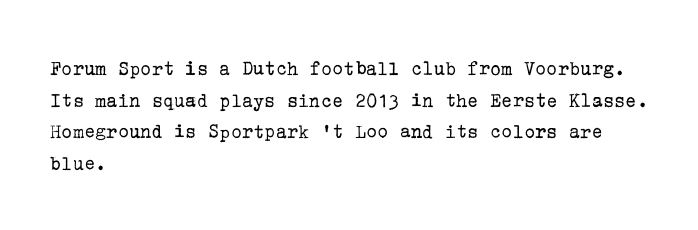
Q: Is the text bold? A: No.
Q: Is the text italic (slanted)? A: No, it is upright.
Q: Is the text underlined? A: No.
Q: How is the paragraph aligned? A: Left-aligned.
Q: Is the spacing between letters normal or unusually wide? A: Normal.
Q: Is the spacing between lines tight, normal or loose? A: Normal.
